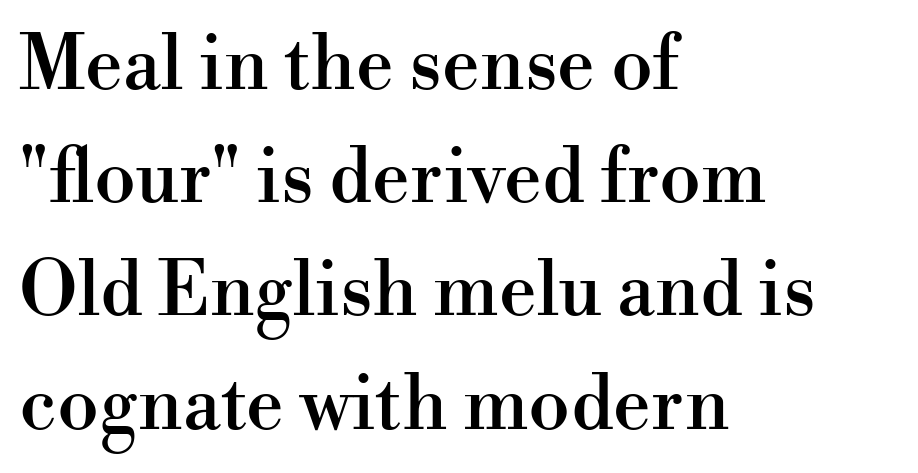
Q: Is the text italic (slanted)? A: No, it is upright.
Q: Is the typeface a serif or a sans-serif typeface? A: Serif.
Q: Is the text underlined? A: No.
Q: How is the paragraph aligned? A: Left-aligned.
Q: Is the spacing between letters normal or unusually wide? A: Normal.
Q: Is the spacing between lines tight, normal or loose? A: Normal.
Q: Width (condensed, normal, or wide)? A: Normal.
Q: Stroke contrast? A: High.
Q: x-height? A: Small.
Q: Monospaced? A: No.
